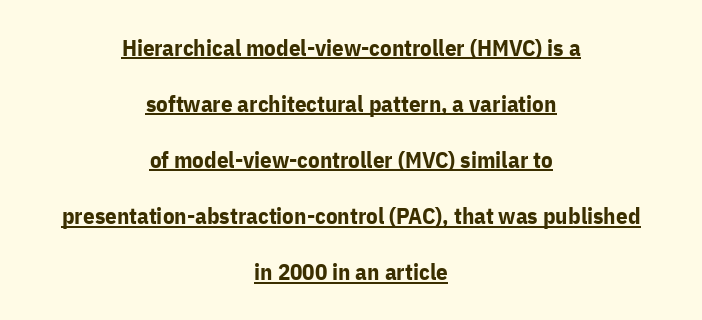
The image shows 23 px bold type, upright; set centered, loose line spacing (2.44x), normal letter spacing, underlined.
